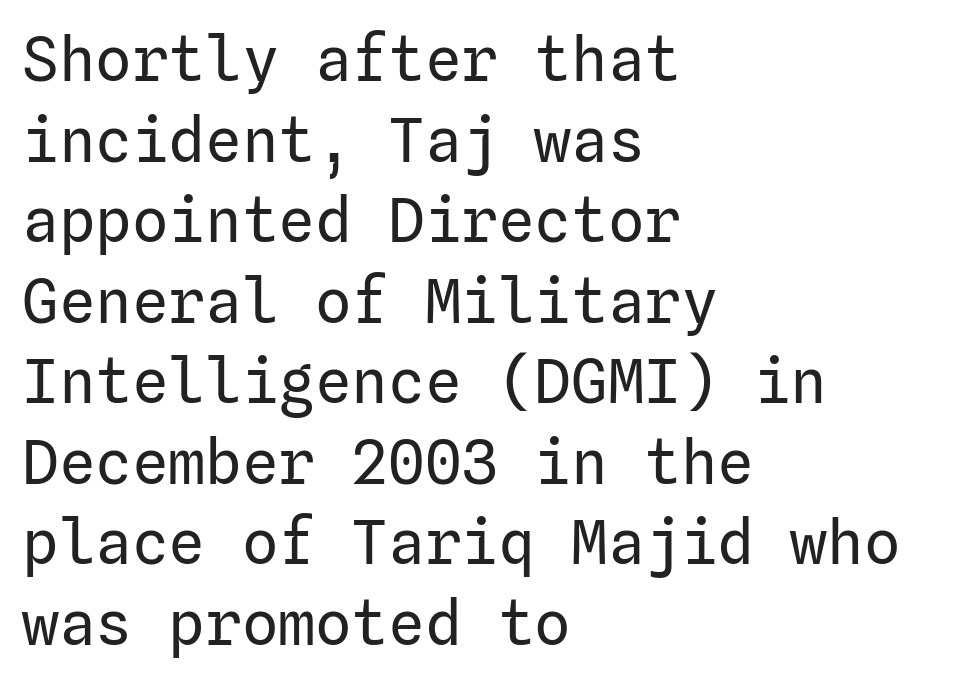
{"serif": "no", "italic": "no", "bold": "no", "weight": "regular", "width": "normal", "stroke_contrast": "low", "x_height": "medium", "underline": "no", "align": "left", "line_spacing": "normal", "line_spacing_ratio": 1.32, "letter_spacing": "normal", "letter_spacing_em": 0.0, "glyph_px": 61}
